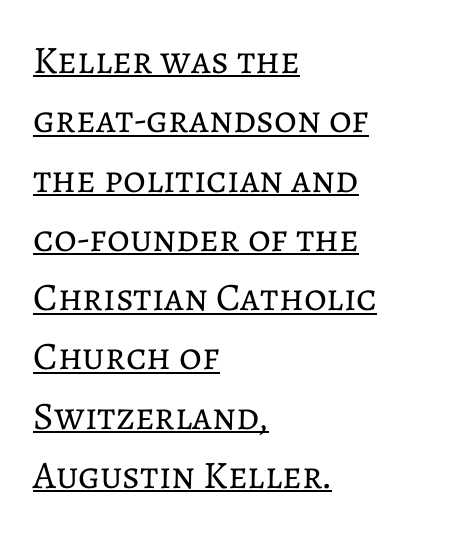
{"italic": "no", "bold": "no", "weight": "regular", "width": "normal", "stroke_contrast": "low", "x_height": "medium", "monospaced": "no", "underline": "yes", "align": "left", "line_spacing": "normal", "line_spacing_ratio": 1.52, "letter_spacing": "normal", "letter_spacing_em": 0.0, "glyph_px": 39}
